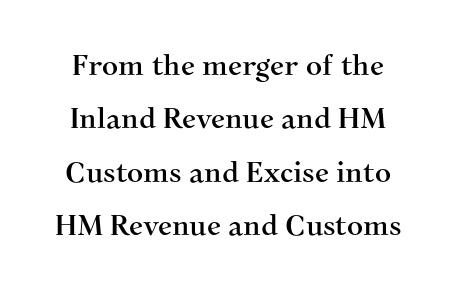
The image shows 28 px serif type, upright; set loose line spacing (1.91x), normal letter spacing, not underlined; medium stroke contrast and a medium x-height.
